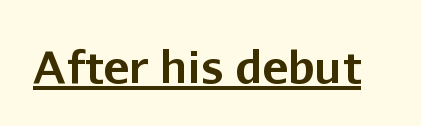
The specimen includes a rule beneath the text block's lines. This sample has the flowing, uneven cadence of proportional lettering. This is sans-serif lettering, the kind often seen on screens and signage. Ordinary non-slanted type is in use. Characters follow at the spacing the type designer built in. Weight: bold.
